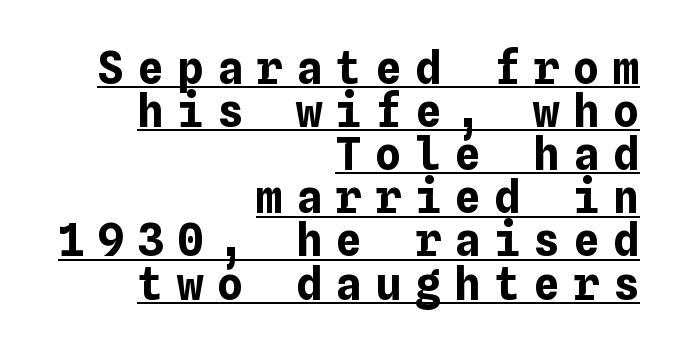
Q: Is the text bold? A: Yes.
Q: Is the text italic (slanted)? A: No, it is upright.
Q: Is the text underlined? A: Yes.
Q: How is the paragraph aligned? A: Right-aligned.
Q: Is the spacing between letters normal or unusually wide? A: Unusually wide.
Q: Is the spacing between lines tight, normal or loose? A: Tight.
Q: Width (condensed, normal, or wide)? A: Normal.
Q: Stroke contrast? A: Low.
Q: x-height? A: Medium.
